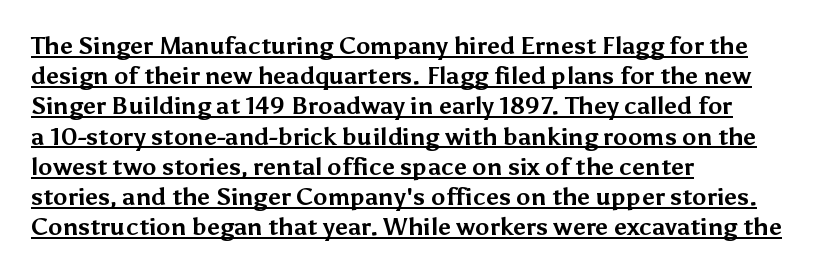
Teacher's note: observe the even left margin — that is flush-left alignment. The rendering uses the underline text-decoration. Set as a true bold cut, around the 700 mark. Observe the ordinary spacing: letters are neighbours, not strangers. Do the letters lean? They stand straight.
